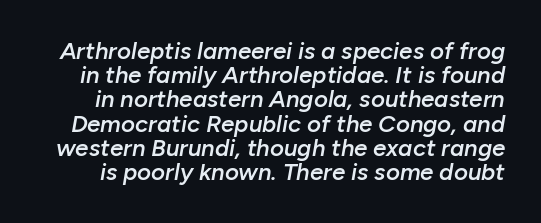
The image shows 24 px text type, italic (leaning right); set tight line spacing (1.01x), normal letter spacing, not underlined.
